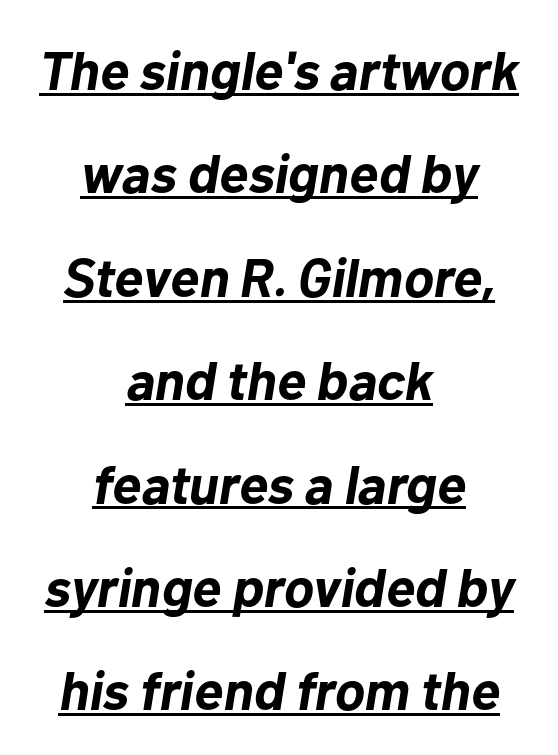
{"italic": "yes", "lean": "right", "slant_degrees": 10, "bold": "yes", "weight": "bold", "width": "normal", "stroke_contrast": "low", "x_height": "medium", "monospaced": "no", "underline": "yes", "align": "center", "line_spacing_ratio": 1.88, "letter_spacing": "normal", "letter_spacing_em": 0.0, "glyph_px": 55}
